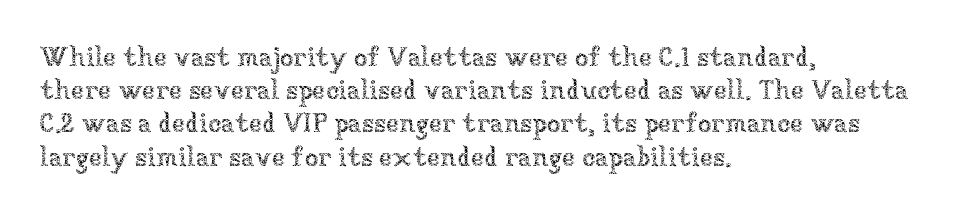
{"italic": "no", "bold": "no", "underline": "no", "align": "left", "line_spacing_ratio": 1.23, "letter_spacing": "normal", "letter_spacing_em": 0.0, "glyph_px": 27}
